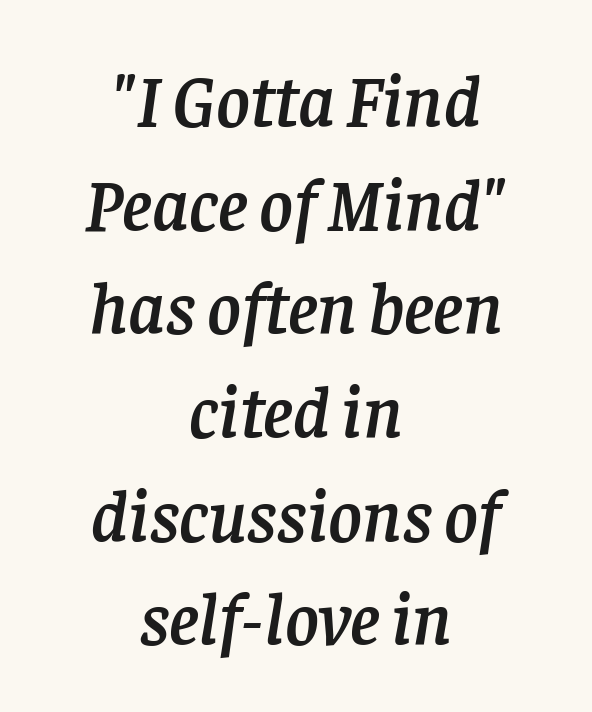
Q: Is the text italic (slanted)? A: Yes, it leans right by about 8 degrees.
Q: Is the typeface a serif or a sans-serif typeface? A: Serif.
Q: Is the text underlined? A: No.
Q: How is the paragraph aligned? A: Centered.
Q: Is the spacing between letters normal or unusually wide? A: Normal.
Q: Is the spacing between lines tight, normal or loose? A: Normal.
Q: Width (condensed, normal, or wide)? A: Normal.
Q: Stroke contrast? A: Low.
Q: x-height? A: Large.
Q: Monospaced? A: No.
